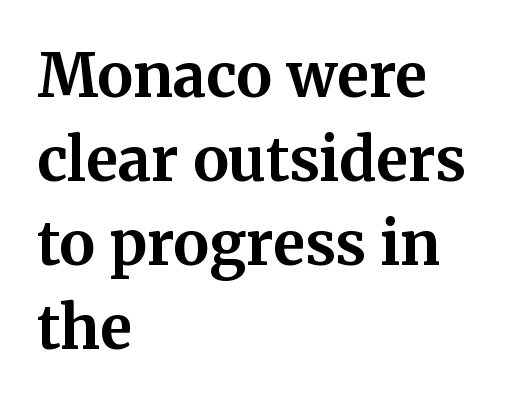
Q: Is the text bold? A: Yes.
Q: Is the text italic (slanted)? A: No, it is upright.
Q: Is the typeface a serif or a sans-serif typeface? A: Serif.
Q: Is the text underlined? A: No.
Q: How is the paragraph aligned? A: Left-aligned.
Q: Is the spacing between letters normal or unusually wide? A: Normal.
Q: Is the spacing between lines tight, normal or loose? A: Normal.
Q: Width (condensed, normal, or wide)? A: Normal.
Q: Stroke contrast? A: Medium.
Q: x-height? A: Medium.
Q: Monospaced? A: No.
